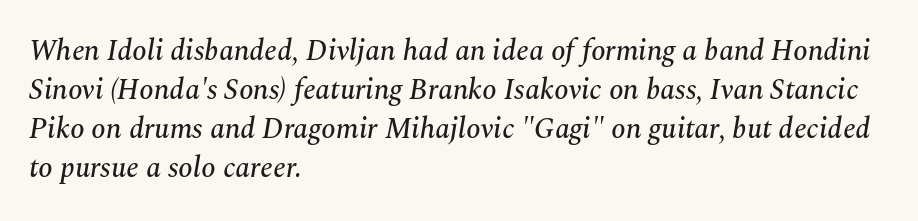
{"serif": "yes", "italic": "yes", "lean": "right", "slant_degrees": 10, "width": "normal", "stroke_contrast": "medium", "x_height": "medium", "monospaced": "no", "underline": "no", "align": "left", "line_spacing": "normal", "line_spacing_ratio": 1.35, "letter_spacing": "normal", "letter_spacing_em": 0.0, "glyph_px": 29}
